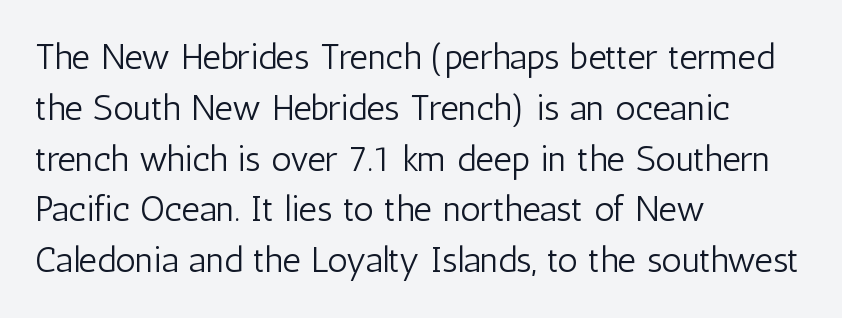
{"serif": "no", "italic": "no", "bold": "no", "weight": "light", "width": "condensed", "stroke_contrast": "low", "x_height": "medium", "monospaced": "no", "underline": "no", "align": "left", "line_spacing": "normal", "line_spacing_ratio": 1.41, "letter_spacing": "normal", "letter_spacing_em": 0.0, "glyph_px": 36}
